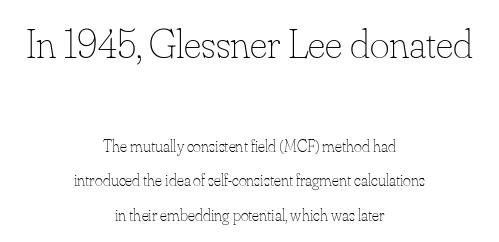
The image shows 42 px thin type, upright; set centered, loose line spacing (2.03x), normal letter spacing, not underlined; the first (top) block is 2.47x larger; low stroke contrast and a small x-height.
